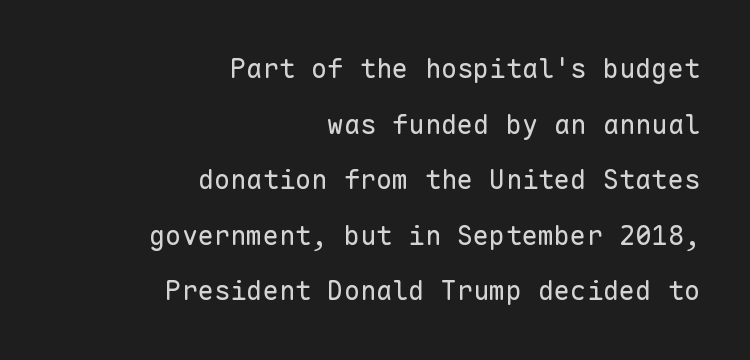
The image shows 27 px text type, upright; set right-aligned, loose line spacing (2.06x), normal letter spacing, not underlined.
